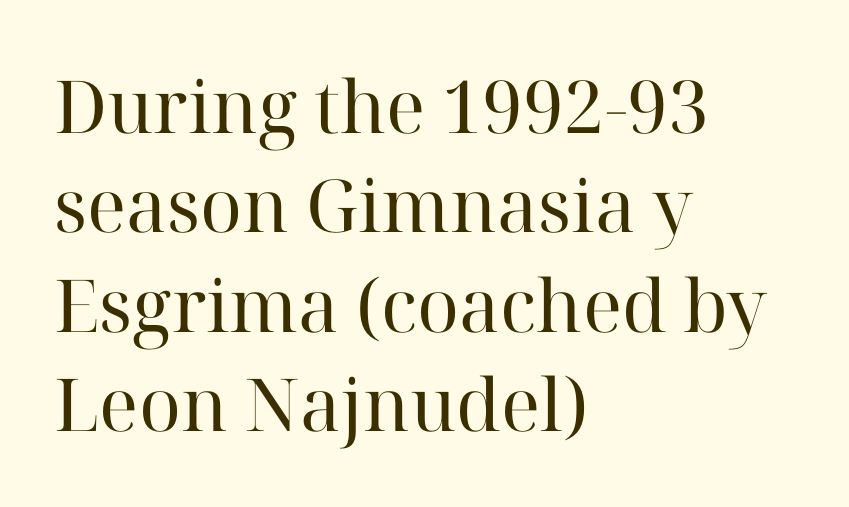
Q: Is the text bold? A: No.
Q: Is the text italic (slanted)? A: No, it is upright.
Q: Is the typeface a serif or a sans-serif typeface? A: Serif.
Q: Is the text underlined? A: No.
Q: How is the paragraph aligned? A: Left-aligned.
Q: Is the spacing between letters normal or unusually wide? A: Normal.
Q: Is the spacing between lines tight, normal or loose? A: Normal.
Q: Width (condensed, normal, or wide)? A: Normal.
Q: Stroke contrast? A: High.
Q: x-height? A: Medium.
Q: Monospaced? A: No.
